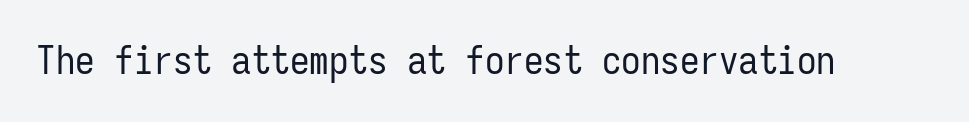
These lines keep a tight, regular rhythm from letter to letter. Note the uniform advance width — an 'i' takes as much space as an 'm'. Is there any slant? The stems are plumb. Unmarked baselines from the first word to the last.
